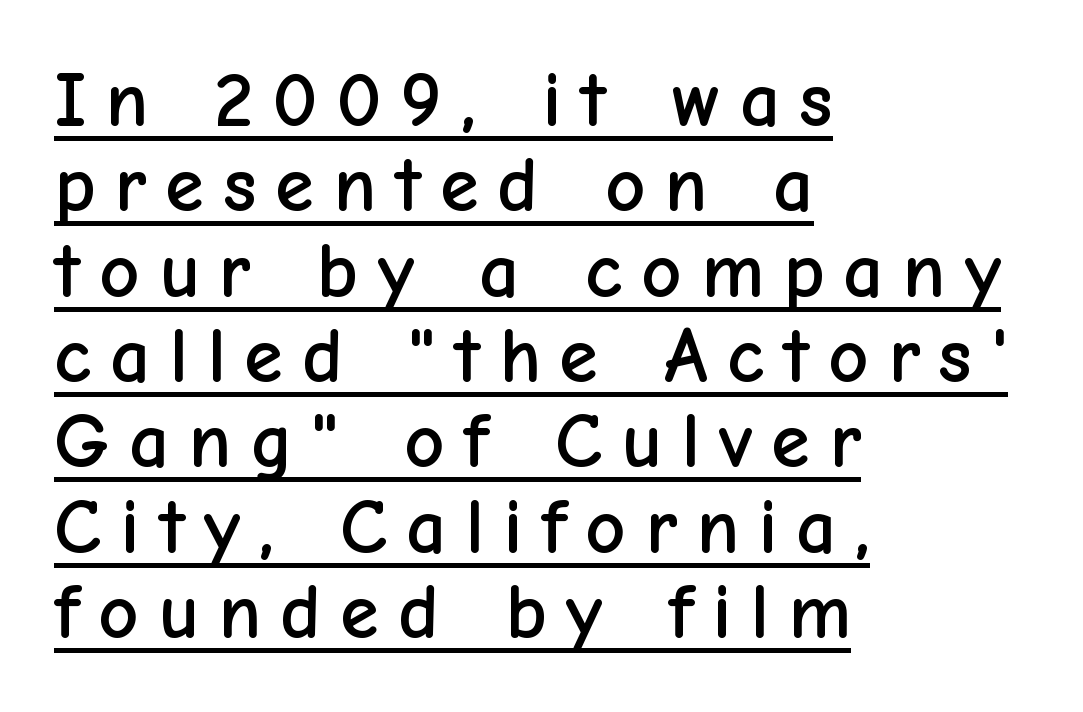
{"serif": "no", "italic": "no", "width": "normal", "stroke_contrast": "low", "x_height": "medium", "monospaced": "no", "underline": "yes", "align": "left", "line_spacing": "tight", "line_spacing_ratio": 1.08, "letter_spacing": "wide", "letter_spacing_em": 0.24, "glyph_px": 79}
